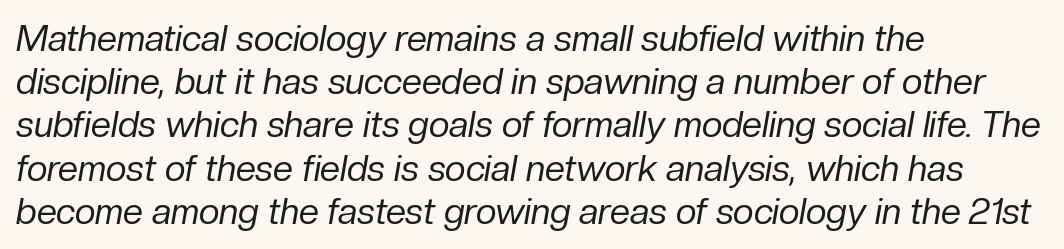
The image shows 36 px regular-weight type, italic (leaning right); set left-aligned, line spacing 1.2x, normal letter spacing, not underlined; low stroke contrast and a medium x-height.
